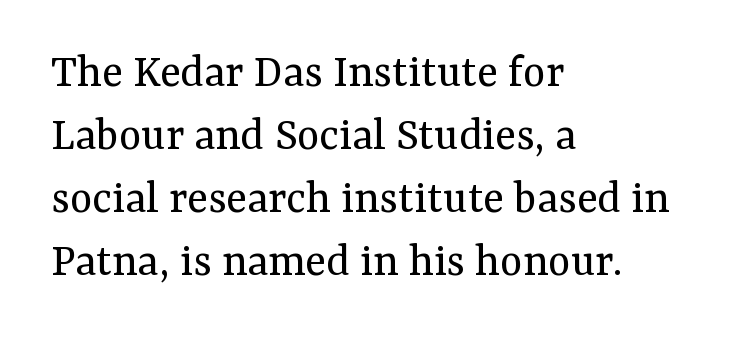
The image shows 48 px regular-weight serif type, upright; set left-aligned, normal line spacing (1.31x), normal letter spacing, not underlined; medium stroke contrast and a medium x-height.
